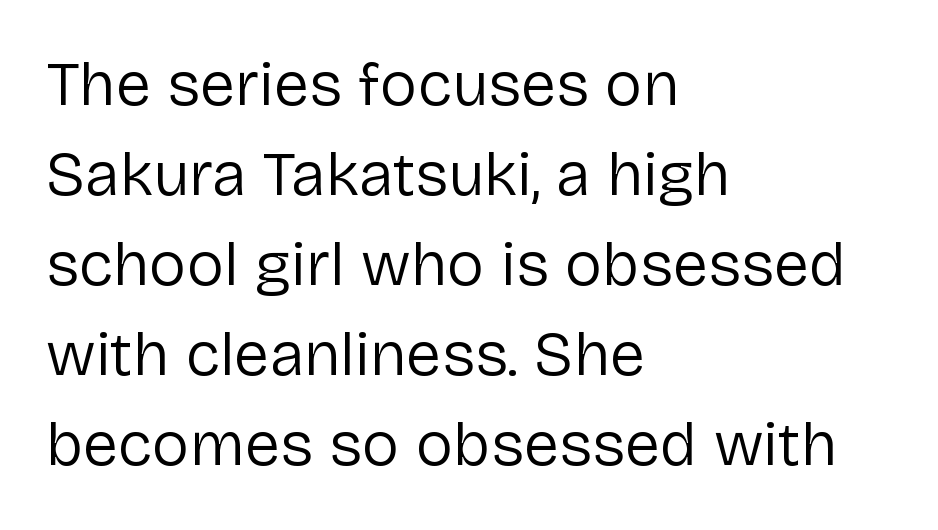
The image shows 63 px regular-weight sans-serif type, upright; set left-aligned, normal line spacing (1.43x), normal letter spacing, not underlined; low stroke contrast and a medium x-height.
